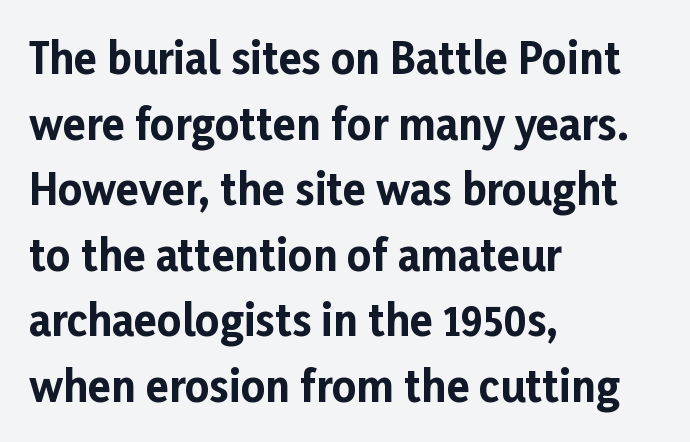
Q: Is the text bold? A: Yes.
Q: Is the text italic (slanted)? A: No, it is upright.
Q: Is the typeface a serif or a sans-serif typeface? A: Sans-serif.
Q: Is the text underlined? A: No.
Q: How is the paragraph aligned? A: Left-aligned.
Q: Is the spacing between letters normal or unusually wide? A: Normal.
Q: Is the spacing between lines tight, normal or loose? A: Normal.
Q: Width (condensed, normal, or wide)? A: Normal.
Q: Stroke contrast? A: Low.
Q: x-height? A: Medium.
Q: Monospaced? A: No.
